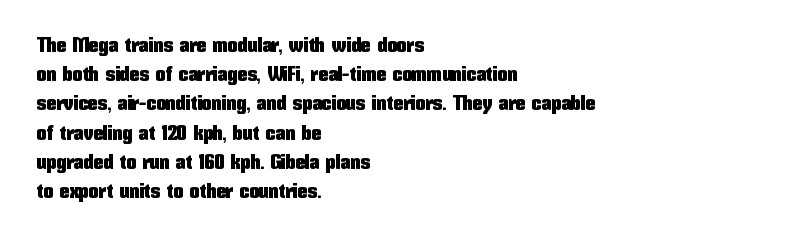
Q: Is the text italic (slanted)? A: No, it is upright.
Q: Is the text underlined? A: No.
Q: How is the paragraph aligned? A: Left-aligned.
Q: Is the spacing between letters normal or unusually wide? A: Normal.
Q: Is the spacing between lines tight, normal or loose? A: Normal.
